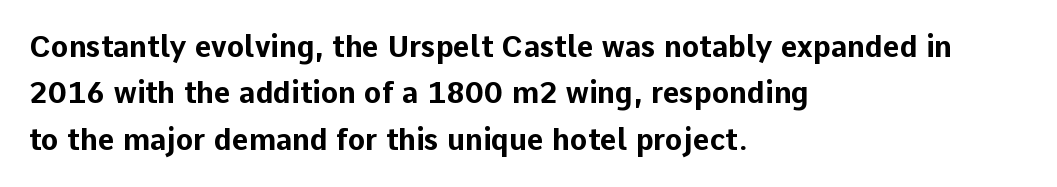
Look at the stroke-to-counter ratio: heavy, a bold. Descenders are the only things crossing below the line. Spacing verdict: proportional, widths tailored to each character. Students, note that the glyphs here touch the page at normal intervals.
